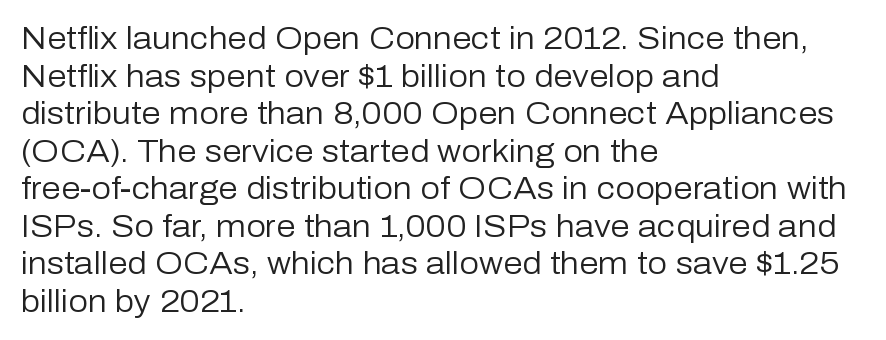
Grotesque or geometric, the face here clearly has no serifs. Weight: regular or lighter. The face used here is proportionally spaced, like ordinary book or web type. Type without underlining.
